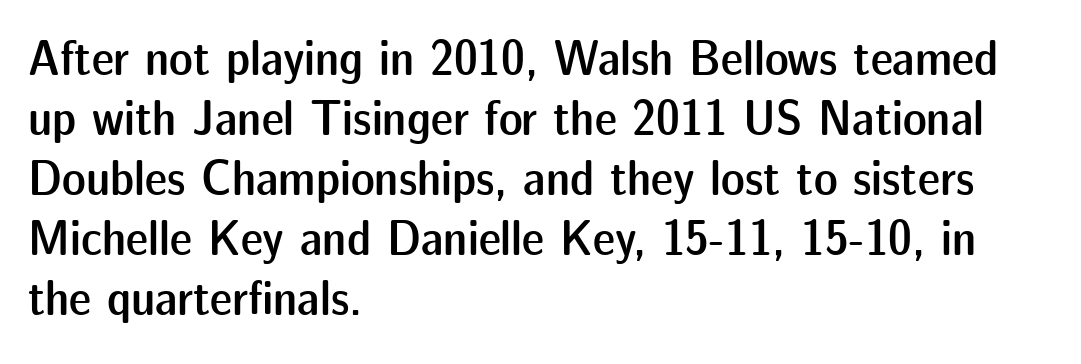
You can tell from the bare stems that sans-serif type was used. These lines are set flush left with a ragged right edge. Firm but not heavy-handed strokes: this text is semibold. Posture: upright roman. The space directly below the letters is spotless.
